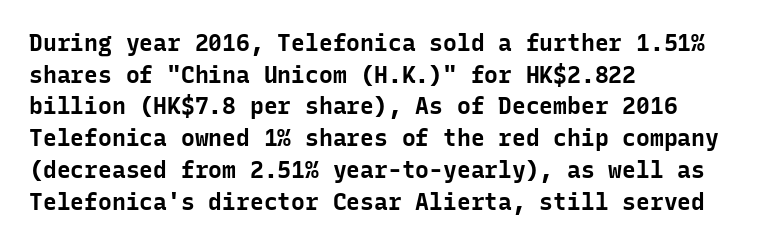
The lines are quadded left. Regular leading. Nothing unusual about the tracking: characters are spaced as the font intends. The font is running at its bold setting. Tall strokes in this sample are plumb rather than angled.
